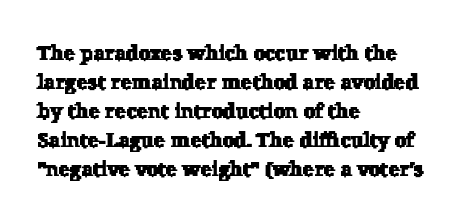
{"underline": "no", "align": "left", "line_spacing": "normal", "line_spacing_ratio": 1.38, "letter_spacing": "normal", "letter_spacing_em": 0.0, "glyph_px": 21}
